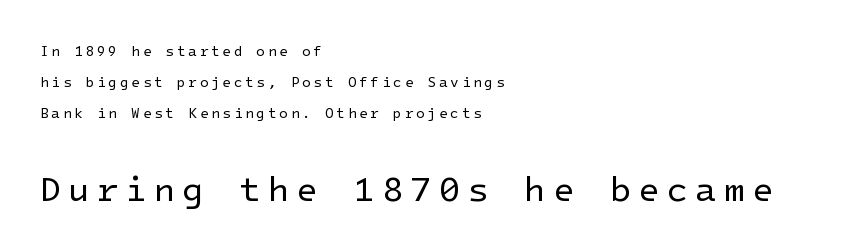
Weight: in the light-to-regular range. A typesetter would mark this as roman, not italic. The glyphs in this specimen are sans serif. Loose tracking; the words dissolve into strings of separated letters.
